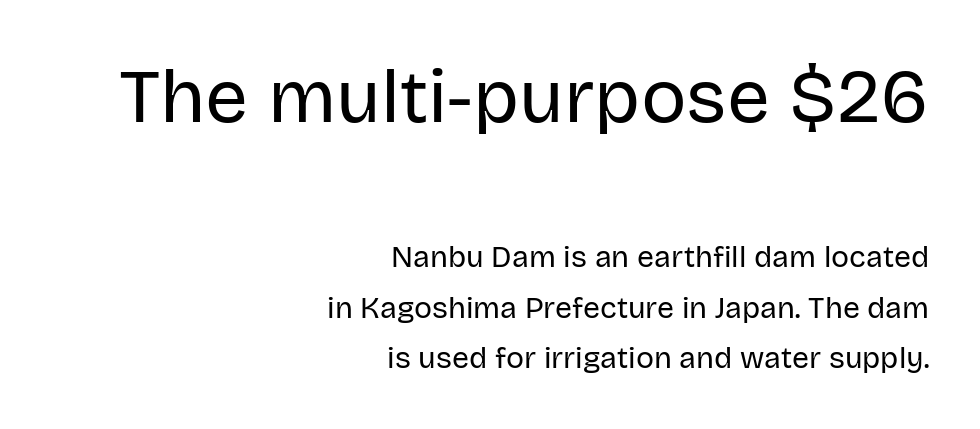
The image shows 76 px regular-weight sans-serif type, upright; set right-aligned, normal line spacing (1.68x), normal letter spacing, not underlined; the first (top) block is 2.53x larger; low stroke contrast and a large x-height.
